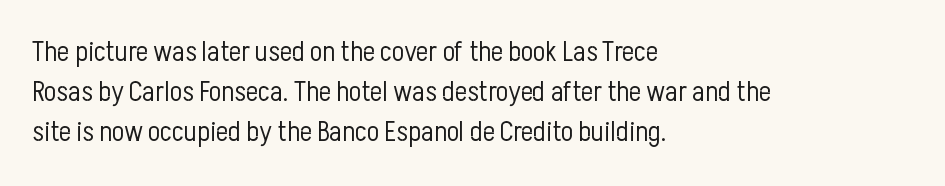
{"serif": "no", "italic": "no", "bold": "no", "weight": "light", "width": "condensed", "stroke_contrast": "low", "x_height": "medium", "monospaced": "no", "underline": "no", "align": "left", "line_spacing": "normal", "line_spacing_ratio": 1.38, "letter_spacing": "normal", "letter_spacing_em": 0.0, "glyph_px": 29}
